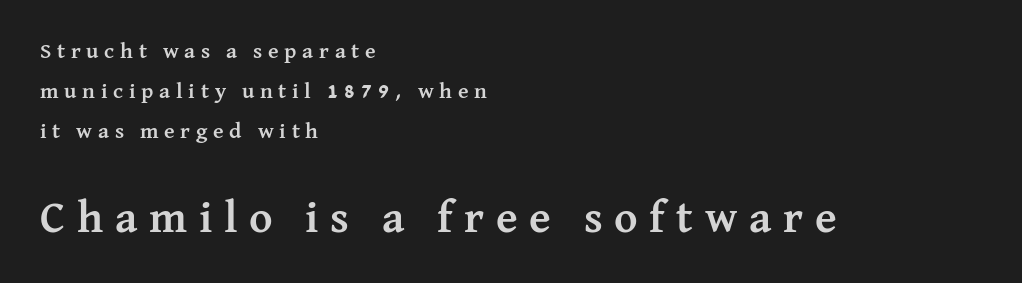
Classification — serif. The type sits square on the baseline with zero lean. You could not count columns in this text — the font is proportionally spaced. The paragraph has a hard left edge and a soft right edge. The area under the type is left untouched. The block sitting lower on the canvas is the one with enlarged characters.
